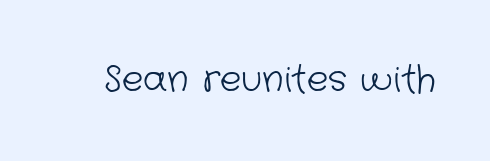
{"serif": "no", "bold": "no", "weight": "light", "width": "normal", "stroke_contrast": "low", "x_height": "medium", "monospaced": "no", "underline": "no", "letter_spacing": "normal", "letter_spacing_em": 0.0, "glyph_px": 36}
